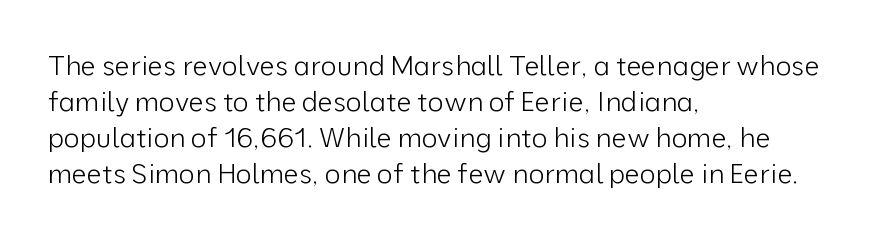
The image shows 27 px text type, upright; set left-aligned, normal line spacing (1.33x), normal letter spacing, not underlined.
